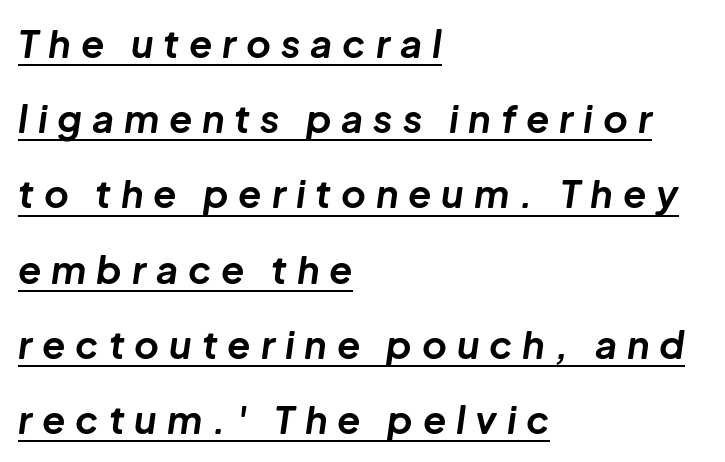
{"italic": "yes", "lean": "right", "slant_degrees": 8, "bold": "yes", "weight": "bold", "width": "normal", "stroke_contrast": "low", "x_height": "medium", "monospaced": "no", "underline": "yes", "align": "left", "line_spacing": "loose", "line_spacing_ratio": 1.98, "letter_spacing": "wide", "letter_spacing_em": 0.26, "glyph_px": 38}
